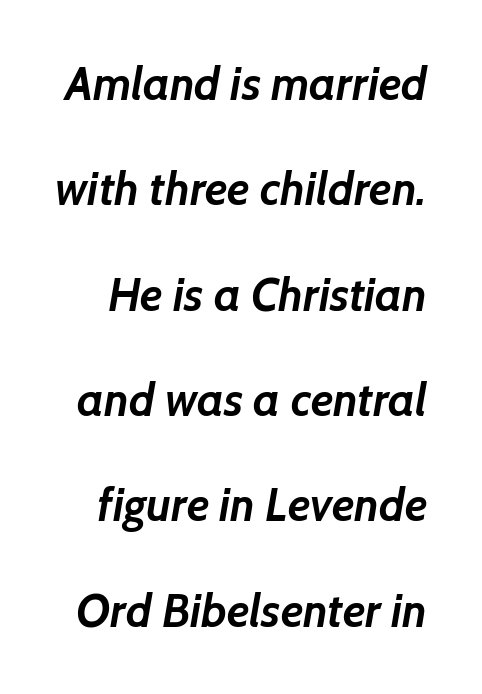
{"serif": "no", "bold": "yes", "weight": "semibold", "width": "normal", "stroke_contrast": "low", "x_height": "medium", "monospaced": "no", "underline": "no", "line_spacing": "loose", "line_spacing_ratio": 2.29, "letter_spacing": "normal", "letter_spacing_em": 0.0, "glyph_px": 46}
